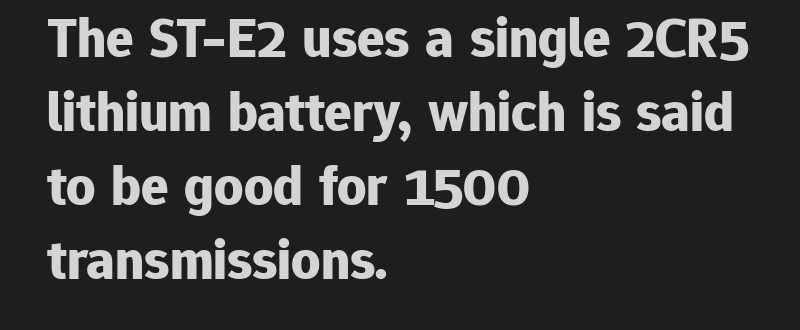
Designer's note — italics off, roman on. Here the designer chose a conventional face with non-uniform glyph widths. The zone under the glyphs is completely vacant. This rendering employs a face without finishing strokes, i.e., a sans-serif. Line beginnings align vertically; line endings do not. I'd describe the lettering as bold — thick and assertive.
